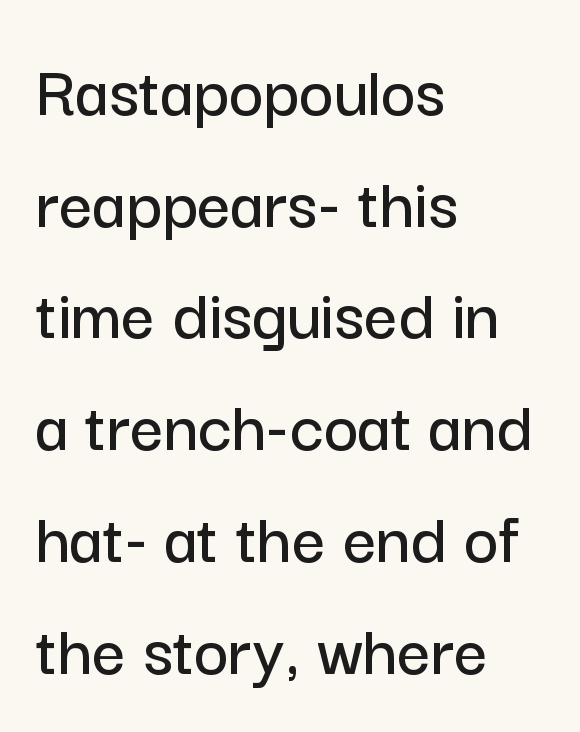
{"serif": "no", "italic": "no", "width": "normal", "stroke_contrast": "low", "x_height": "medium", "monospaced": "no", "underline": "no", "align": "left", "line_spacing": "normal", "line_spacing_ratio": 1.51, "letter_spacing": "normal", "letter_spacing_em": 0.0, "glyph_px": 74}
